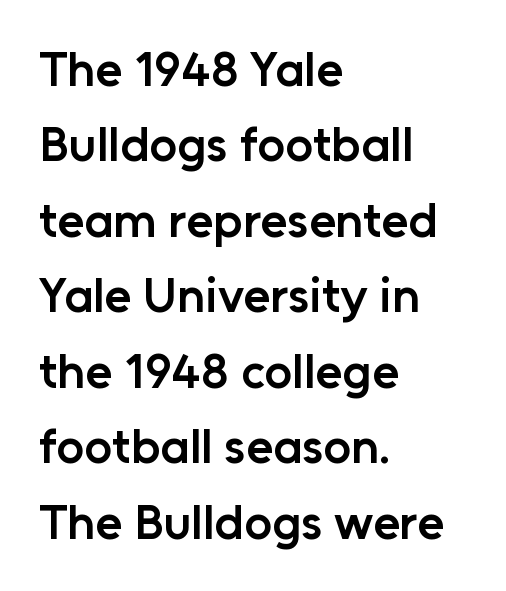
{"serif": "no", "italic": "no", "bold": "semi", "weight": "semibold", "width": "normal", "stroke_contrast": "low", "x_height": "medium", "monospaced": "no", "underline": "no", "align": "left", "line_spacing": "normal", "line_spacing_ratio": 1.54, "letter_spacing": "normal", "letter_spacing_em": 0.0, "glyph_px": 49}
